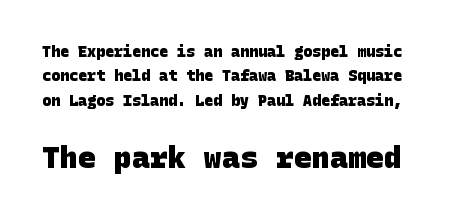
The image shows 30 px heavy sans-serif type; set normal line spacing (1.62x), normal letter spacing, not underlined; the second (bottom) block is 2.0x larger; low stroke contrast and a large x-height.
